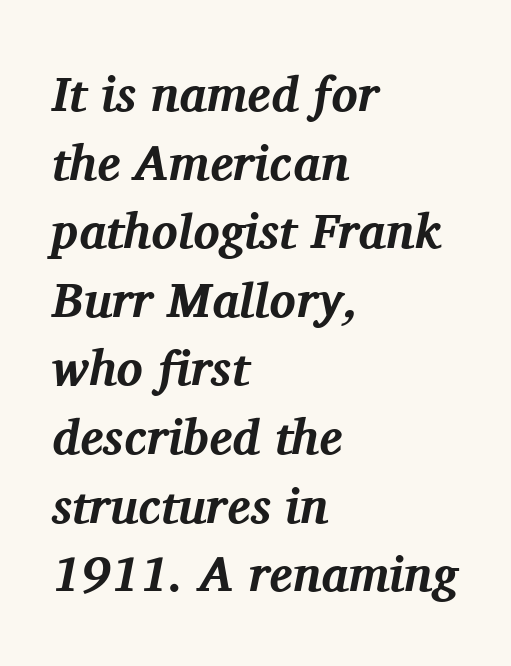
Alignment: flush left. The block of text has a typical density, with ordinary space between rows. Each glyph is drawn with heavy, bold strokes. This rendering employs a face with finishing strokes, i.e., a serif. The baseline area is clear. Tracking here is standard; glyphs follow each other at the usual distance.
